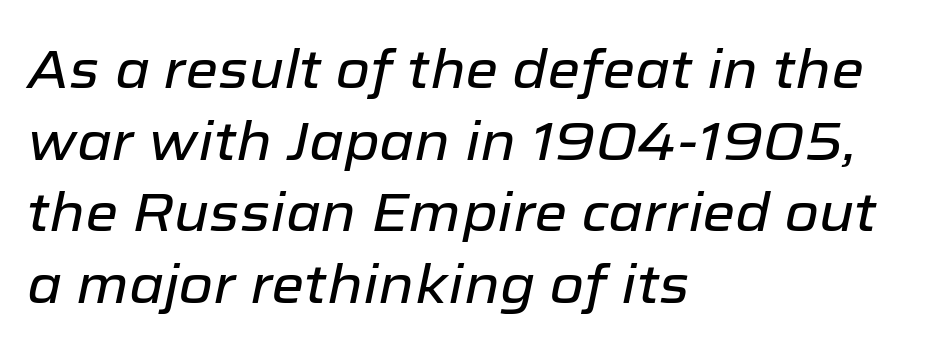
The image shows 53 px text type, italic (leaning right); set left-aligned, normal line spacing (1.35x), normal letter spacing, not underlined; low stroke contrast and a medium x-height.
